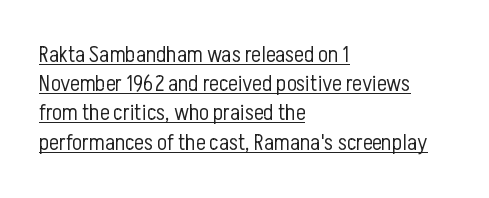
{"italic": "no", "bold": "no", "underline": "yes", "align": "left", "line_spacing": "normal", "line_spacing_ratio": 1.27, "letter_spacing": "normal", "letter_spacing_em": 0.0, "glyph_px": 23}
